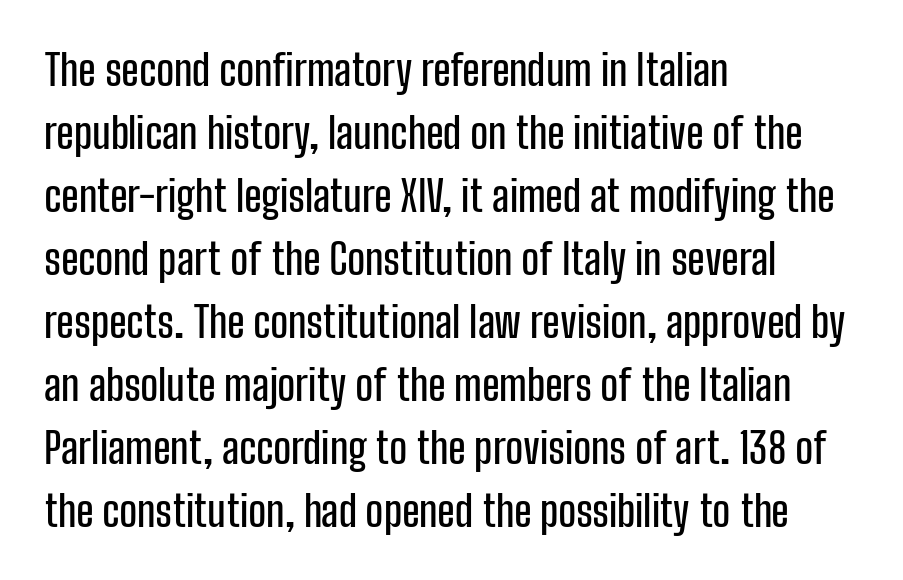
Q: Is the text italic (slanted)? A: No, it is upright.
Q: Is the typeface a serif or a sans-serif typeface? A: Sans-serif.
Q: Is the text underlined? A: No.
Q: How is the paragraph aligned? A: Left-aligned.
Q: Is the spacing between letters normal or unusually wide? A: Normal.
Q: Is the spacing between lines tight, normal or loose? A: Normal.
Q: Width (condensed, normal, or wide)? A: Condensed.
Q: Stroke contrast? A: Low.
Q: x-height? A: Medium.
Q: Monospaced? A: No.
